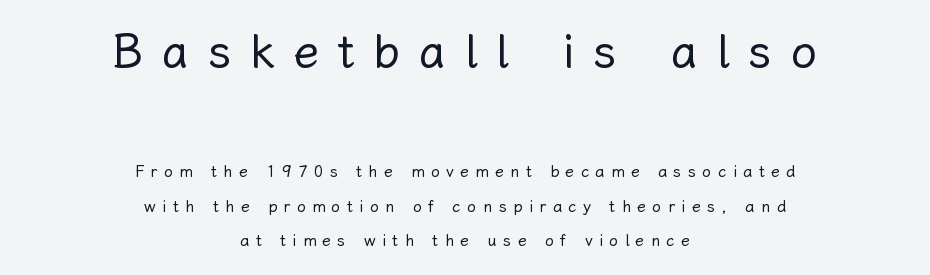
The setting favours the middle, as headings and verse often do. Nobody drew a line under any word here. The tracking reads as deliberately expanded to a designer's eye. The letters in the upper block stand taller than those in the block below. The typeface has the unassuming heft of standard copy or less.
